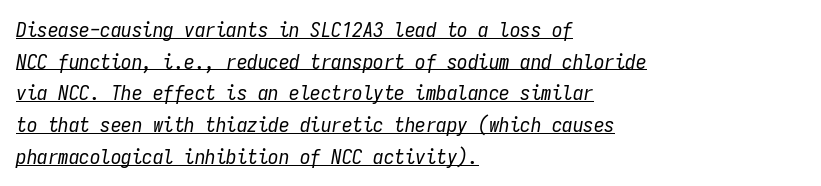
{"italic": "yes", "lean": "right", "slant_degrees": 9, "bold": "no", "underline": "yes", "align": "left", "line_spacing": "normal", "line_spacing_ratio": 1.51, "letter_spacing": "normal", "letter_spacing_em": 0.0, "glyph_px": 21}
